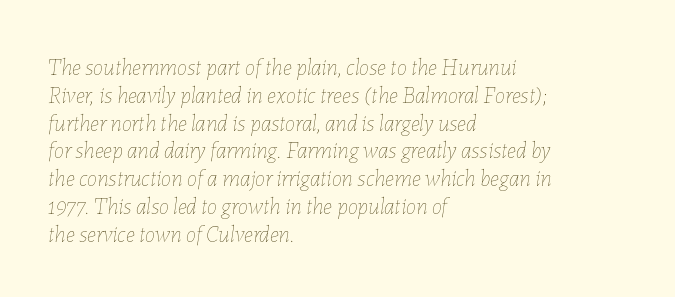
Q: Is the text bold? A: No.
Q: Is the text italic (slanted)? A: Yes, it leans right by about 7 degrees.
Q: Is the text underlined? A: No.
Q: How is the paragraph aligned? A: Left-aligned.
Q: Is the spacing between letters normal or unusually wide? A: Normal.
